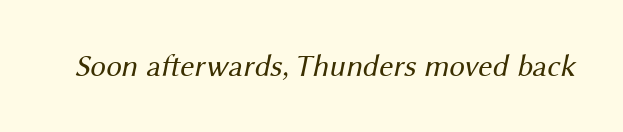
{"serif": "no", "bold": "no", "weight": "regular", "width": "normal", "stroke_contrast": "medium", "x_height": "medium", "monospaced": "no", "underline": "no", "letter_spacing": "normal", "letter_spacing_em": 0.0, "glyph_px": 31}
